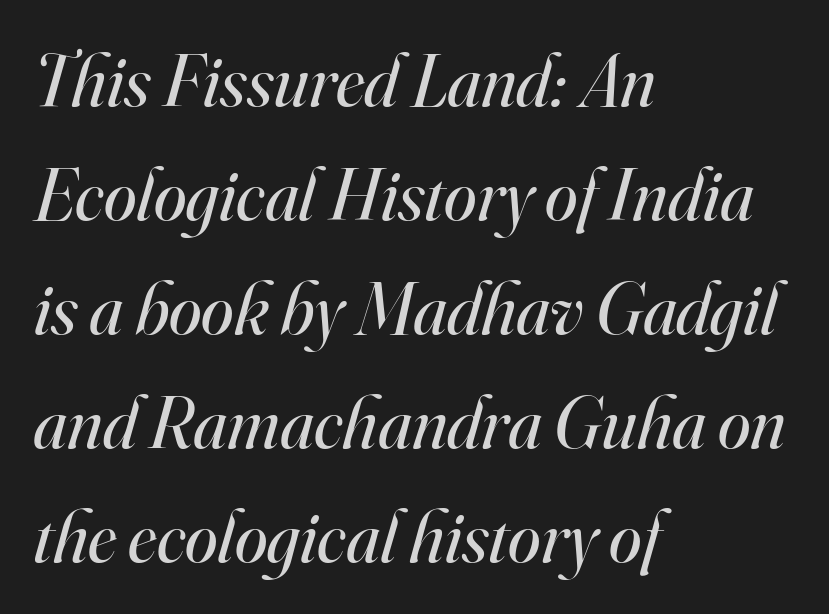
Q: Is the text bold? A: No.
Q: Is the text italic (slanted)? A: Yes, it leans right by about 16 degrees.
Q: Is the typeface a serif or a sans-serif typeface? A: Serif.
Q: Is the text underlined? A: No.
Q: How is the paragraph aligned? A: Left-aligned.
Q: Is the spacing between letters normal or unusually wide? A: Normal.
Q: Is the spacing between lines tight, normal or loose? A: Normal.
Q: Width (condensed, normal, or wide)? A: Normal.
Q: Stroke contrast? A: High.
Q: x-height? A: Small.
Q: Monospaced? A: No.
